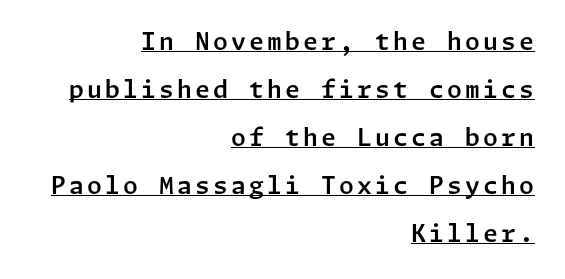
Q: Is the text italic (slanted)? A: No, it is upright.
Q: Is the text underlined? A: Yes.
Q: How is the paragraph aligned? A: Right-aligned.
Q: Is the spacing between lines tight, normal or loose? A: Loose.
